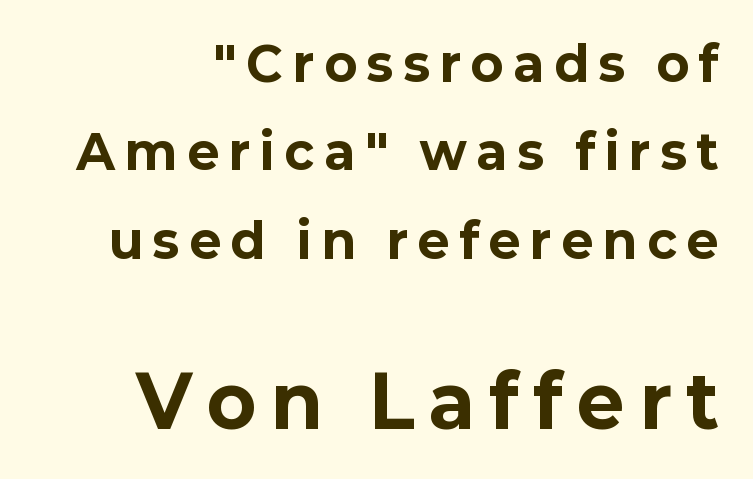
The image shows 72 px bold sans-serif type, upright; set line spacing 1.84x, unusually wide letter spacing (+0.22 em), not underlined; the second (bottom) block is 1.5x larger; low stroke contrast and a medium x-height.
